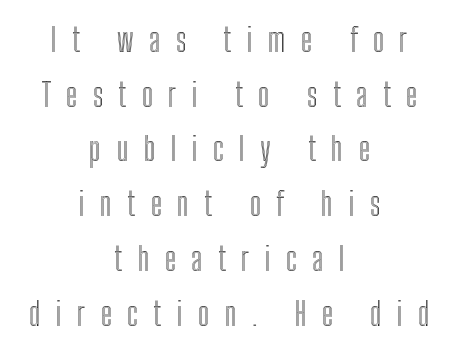
{"italic": "no", "width": "condensed", "x_height": "medium", "monospaced": "no", "underline": "no", "align": "center", "line_spacing_ratio": 1.71, "letter_spacing": "wide", "letter_spacing_em": 0.48, "glyph_px": 32}
